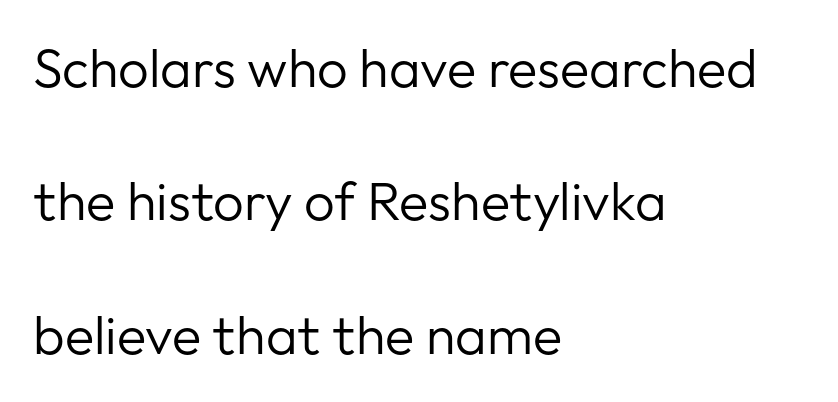
The image shows 54 px regular-weight sans-serif type, upright; set left-aligned, loose line spacing (2.47x), normal letter spacing, not underlined; low stroke contrast and a medium x-height.
